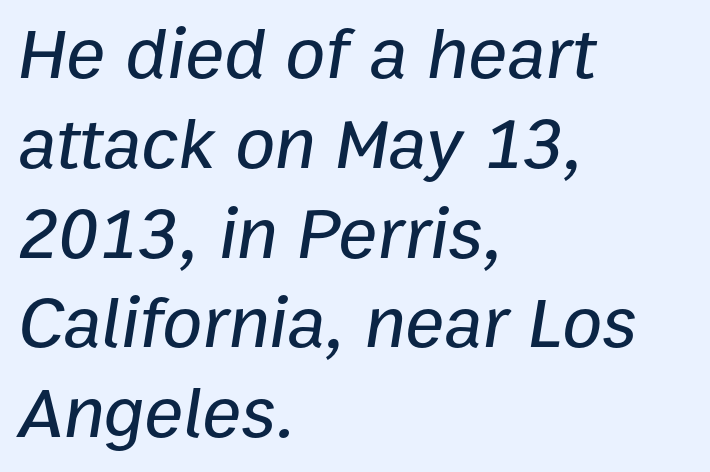
{"italic": "yes", "lean": "right", "slant_degrees": 9, "width": "normal", "stroke_contrast": "low", "x_height": "medium", "monospaced": "no", "underline": "no", "align": "left", "line_spacing_ratio": 1.23, "letter_spacing": "normal", "letter_spacing_em": 0.0, "glyph_px": 73}
